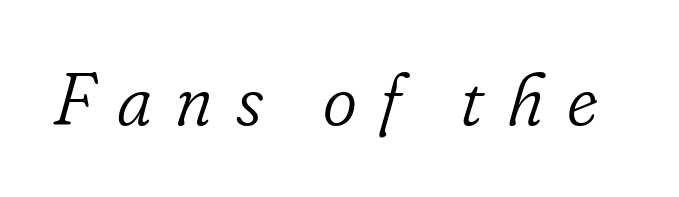
{"serif": "yes", "italic": "yes", "lean": "right", "slant_degrees": 16, "bold": "no", "weight": "light", "width": "normal", "stroke_contrast": "low", "x_height": "small", "monospaced": "no", "underline": "no", "letter_spacing": "wide", "letter_spacing_em": 0.32, "glyph_px": 73}
